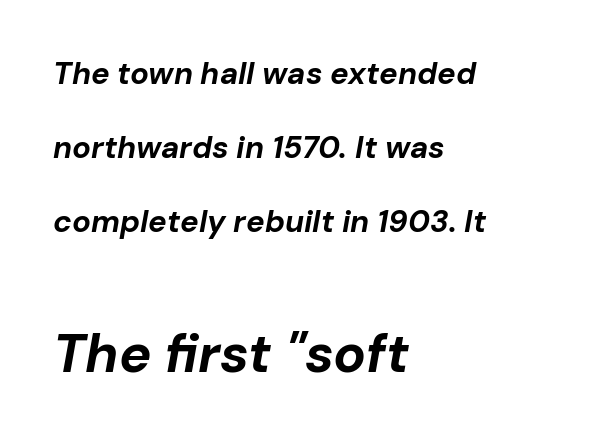
Standard letterfit; no display-style spreading of the glyphs. Looks like regular typesetting: each glyph gets only the width it needs. One-word summary of the alignment: left. Students, this is bold: see how much ink each stroke carries. Honestly, the rows look like they've been pulled way apart. There's an unmistakable incline to the writing here.
